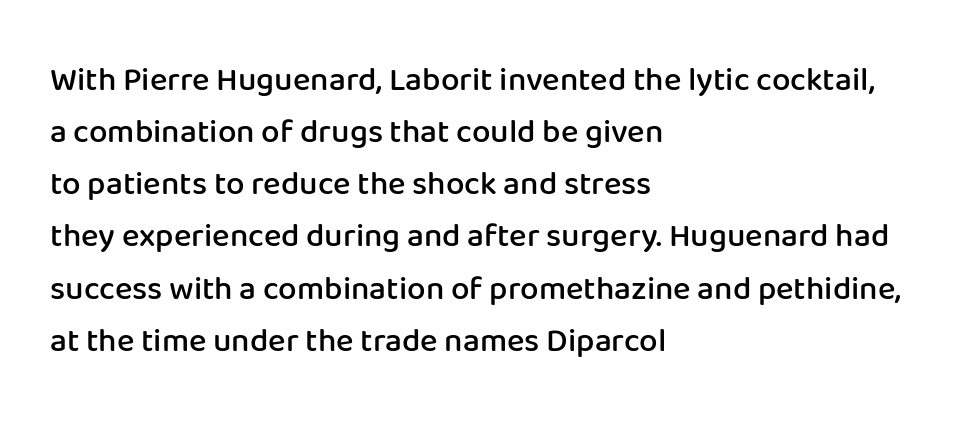
The image shows 33 px semibold sans-serif type, upright; set left-aligned, normal line spacing (1.58x), normal letter spacing, not underlined; low stroke contrast and a medium x-height.
